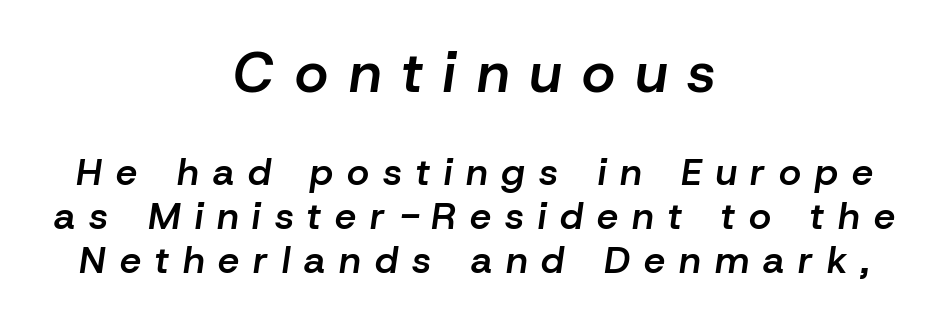
Its strokes are somewhat broadened, the hallmark of semibold type. There is plenty of visible air inserted between adjacent glyphs. The letters advance in unequal steps, a hallmark of proportional type. Size contrast runs from large at the top to small at the bottom. Each line is balanced around a shared central axis.
